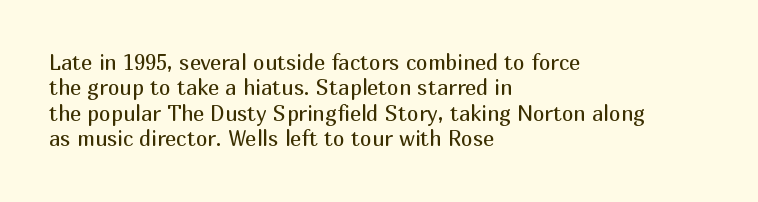
The image shows 21 px text type, upright; set left-aligned, line spacing 1.21x, normal letter spacing, not underlined.
